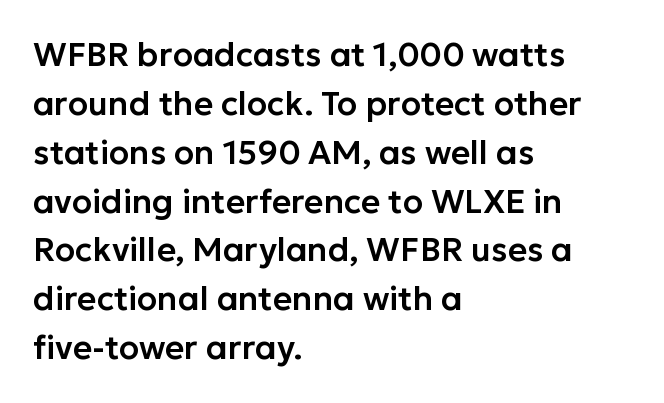
{"serif": "no", "italic": "no", "width": "normal", "stroke_contrast": "low", "x_height": "medium", "monospaced": "no", "underline": "no", "align": "left", "line_spacing": "normal", "line_spacing_ratio": 1.48, "letter_spacing": "normal", "letter_spacing_em": 0.0, "glyph_px": 33}
